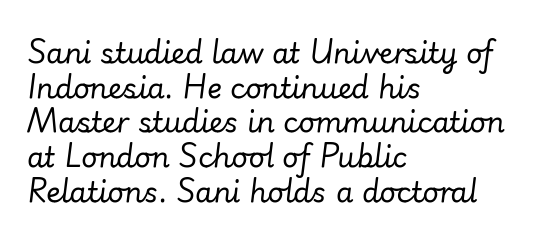
{"italic": "yes", "lean": "right", "slant_degrees": 7, "bold": "no", "weight": "regular", "width": "normal", "stroke_contrast": "low", "x_height": "small", "monospaced": "no", "underline": "no", "align": "left", "line_spacing_ratio": 1.24, "letter_spacing": "normal", "letter_spacing_em": 0.0, "glyph_px": 28}
